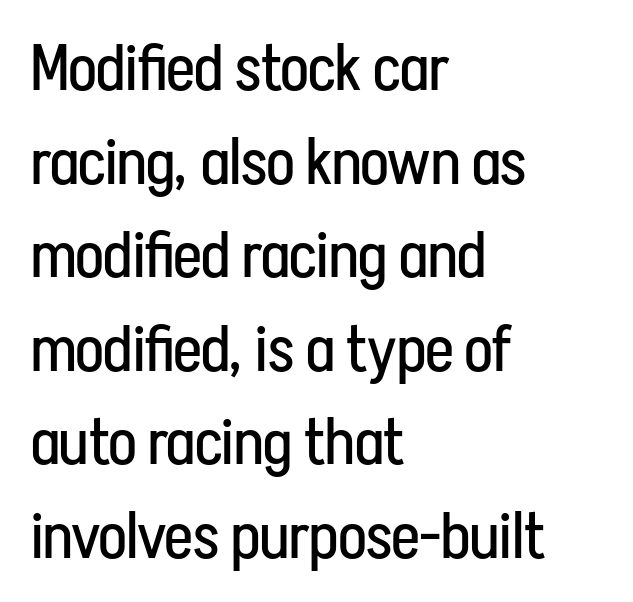
The image shows 65 px regular-weight, condensed sans-serif type, upright; set left-aligned, normal line spacing (1.44x), normal letter spacing, not underlined; low stroke contrast and a medium x-height.
